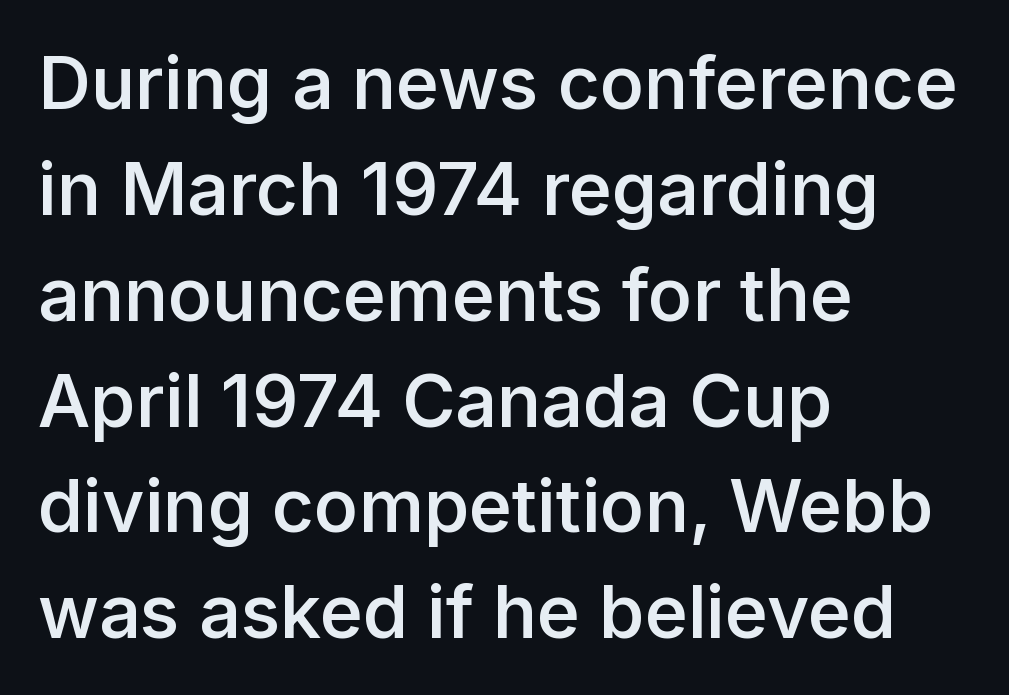
A clean baseline with only descenders dipping below it. Stroke terminals: plain, sans-serif. Character widths vary here, with narrow letters taking less room than wide ones. The lettering stays uniformly vertical, giving the passage a roman look. Its strokes are somewhat broadened, the hallmark of semibold type. What stands out about the letter spacing? Nothing — it is the standard amount.
